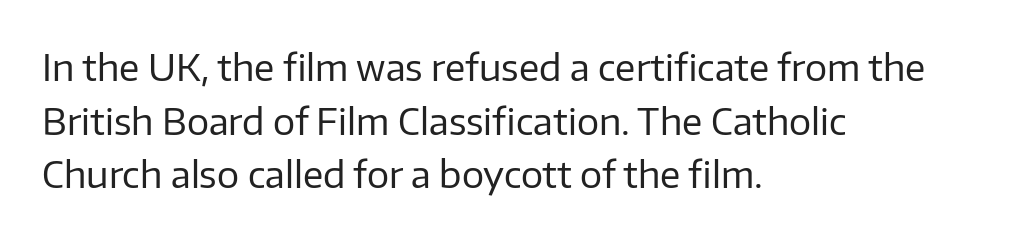
The image shows 37 px regular-weight sans-serif type, upright; set left-aligned, normal line spacing (1.45x), normal letter spacing, not underlined; low stroke contrast and a medium x-height.
